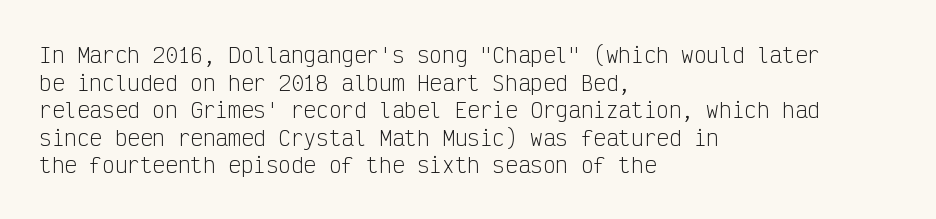
{"italic": "no", "bold": "no", "underline": "no", "align": "left", "line_spacing": "normal", "line_spacing_ratio": 1.31, "letter_spacing": "normal", "letter_spacing_em": 0.0, "glyph_px": 21}
